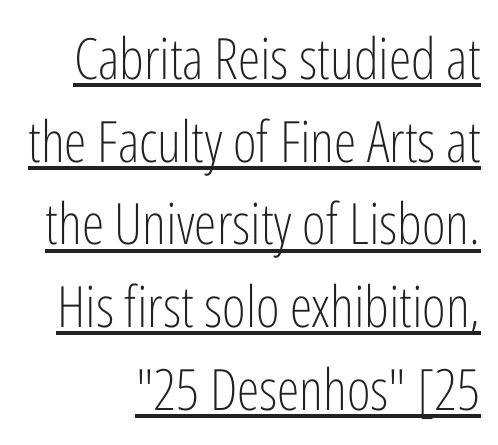
Between one letter and the next there's only the usual sliver of space. Weight class: somewhere from thin through regular. Each letter keeps its own natural width here, so spacing adapts to shape. Observe the absence of serifs on each vertical stroke in this sample.
